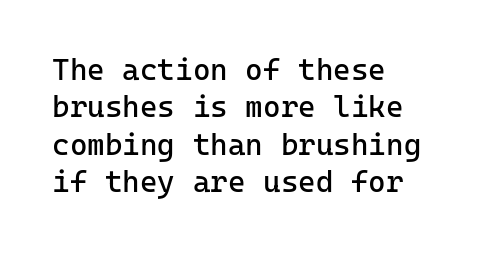
{"serif": "no", "italic": "no", "bold": "no", "weight": "regular", "width": "normal", "stroke_contrast": "low", "x_height": "medium", "underline": "no", "align": "left", "line_spacing": "normal", "line_spacing_ratio": 1.25, "letter_spacing": "normal", "letter_spacing_em": 0.0, "glyph_px": 30}
